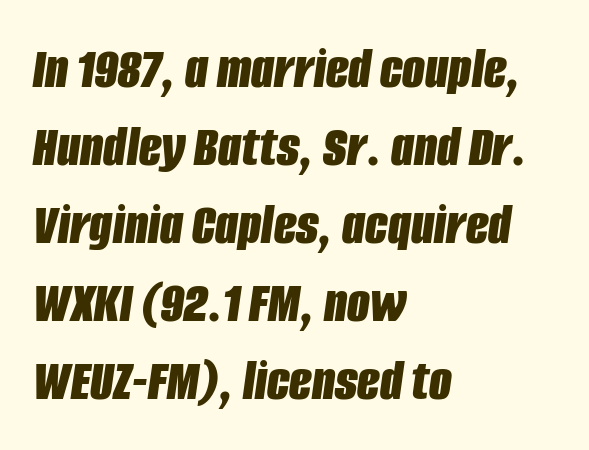
Q: Is the text bold? A: Yes.
Q: Is the text italic (slanted)? A: Yes, it leans right by about 8 degrees.
Q: Is the text underlined? A: No.
Q: How is the paragraph aligned? A: Left-aligned.
Q: Is the spacing between letters normal or unusually wide? A: Normal.
Q: Is the spacing between lines tight, normal or loose? A: Normal.
Q: Width (condensed, normal, or wide)? A: Condensed.
Q: Stroke contrast? A: Low.
Q: x-height? A: Large.
Q: Monospaced? A: No.
